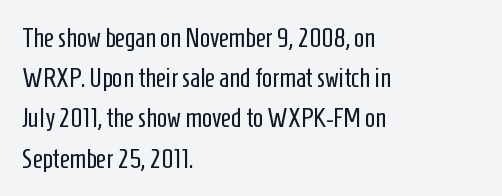
{"italic": "no", "bold": "no", "underline": "no", "align": "left", "line_spacing": "normal", "line_spacing_ratio": 1.49, "letter_spacing": "normal", "letter_spacing_em": 0.0, "glyph_px": 27}
